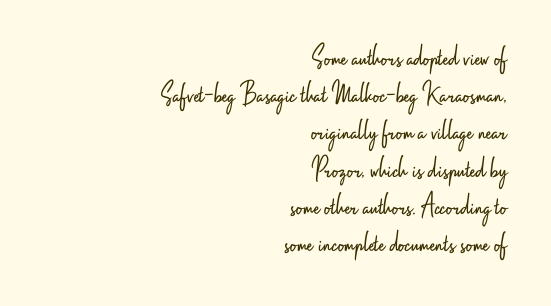
Tracking value appears to be zero — textbook default spacing. The area under the type is left untouched. Font category for this specimen: sans-serif. The passage shown is not bold in any degree. Is this a fixed-width face? No — the glyphs have proportional, varying widths.
